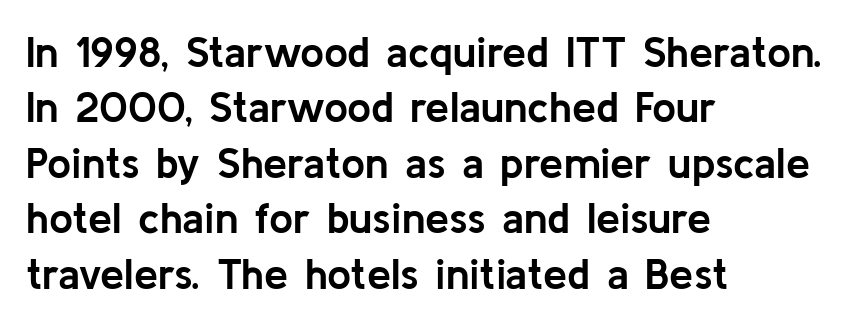
The image shows 43 px semibold sans-serif type, upright; set left-aligned, normal line spacing (1.29x), normal letter spacing, not underlined; low stroke contrast and a medium x-height.
